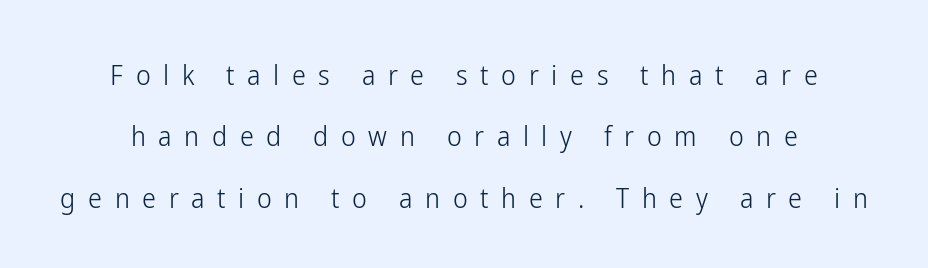
{"serif": "no", "italic": "no", "bold": "no", "weight": "light", "width": "condensed", "stroke_contrast": "low", "x_height": "medium", "monospaced": "no", "underline": "no", "line_spacing": "loose", "line_spacing_ratio": 2.19, "letter_spacing": "wide", "letter_spacing_em": 0.45, "glyph_px": 28}
